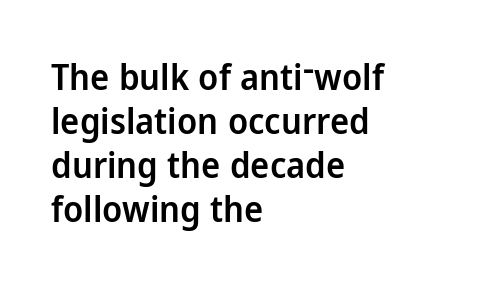
The image shows 36 px semibold sans-serif type, upright; set left-aligned, line spacing 1.22x, normal letter spacing, not underlined; low stroke contrast and a medium x-height.
